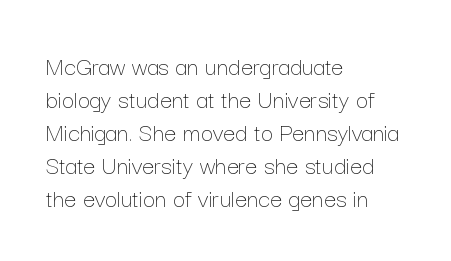
The type sits square on the baseline with zero lean. All the whitespace from short lines collects on the right. Students, note that the glyphs here touch the page at normal intervals. Weight class: somewhere from thin through regular. The foot of each line stays bare and open.
